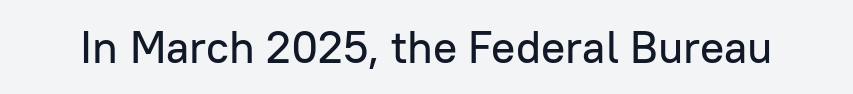
Examine the stroke ends and you'll find no serifs. The letters sit at their default tracking, neither squeezed nor spread. A typesetter would call this proportional, since set widths differ per character. Vertical strokes here are truly vertical. Underlining? Definitely not there.
